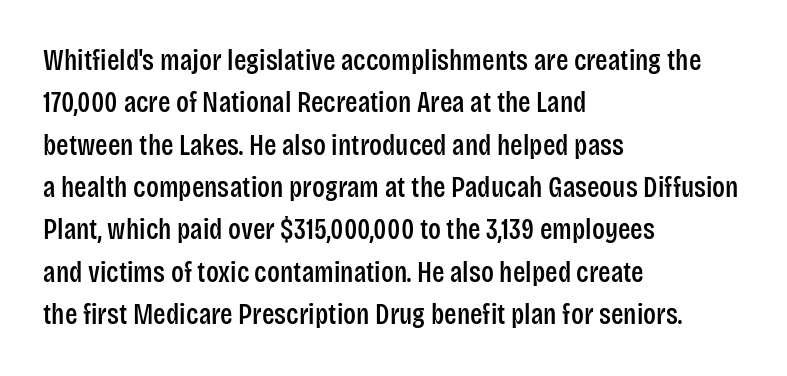
Q: Is the text italic (slanted)? A: No, it is upright.
Q: Is the typeface a serif or a sans-serif typeface? A: Sans-serif.
Q: Is the text underlined? A: No.
Q: How is the paragraph aligned? A: Left-aligned.
Q: Is the spacing between letters normal or unusually wide? A: Normal.
Q: Is the spacing between lines tight, normal or loose? A: Normal.
Q: Width (condensed, normal, or wide)? A: Condensed.
Q: Stroke contrast? A: Low.
Q: x-height? A: Large.
Q: Monospaced? A: No.
